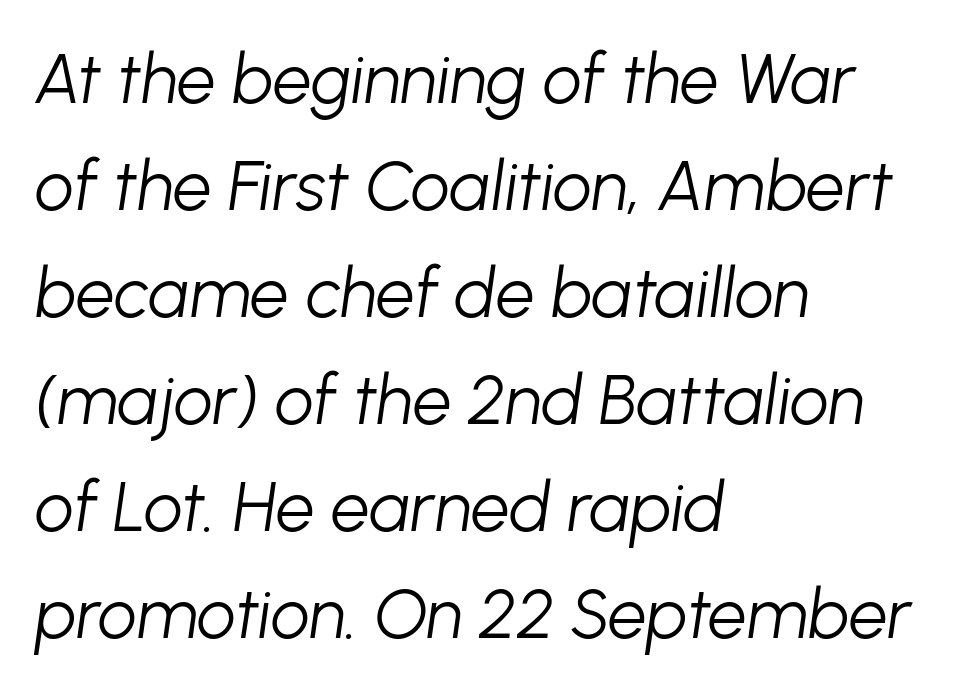
The image shows 69 px light type, italic (leaning right); set left-aligned, normal line spacing (1.55x), normal letter spacing, not underlined; low stroke contrast and a medium x-height.
